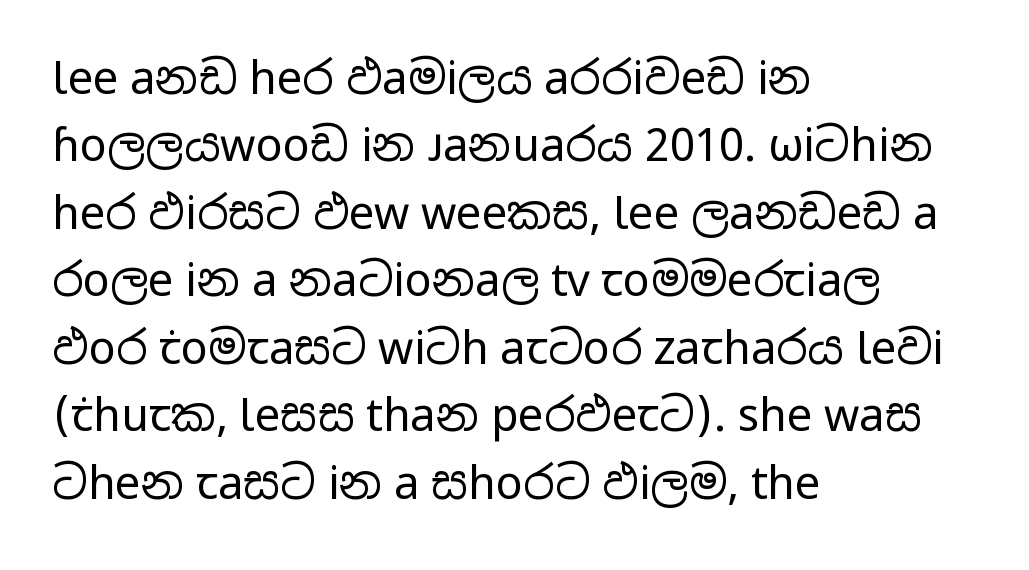
Q: Is the text bold? A: No.
Q: Is the text italic (slanted)? A: No, it is upright.
Q: Is the typeface a serif or a sans-serif typeface? A: Sans-serif.
Q: Is the text underlined? A: No.
Q: How is the paragraph aligned? A: Left-aligned.
Q: Is the spacing between letters normal or unusually wide? A: Normal.
Q: Is the spacing between lines tight, normal or loose? A: Normal.
Q: Width (condensed, normal, or wide)? A: Wide.
Q: Stroke contrast? A: Low.
Q: x-height? A: Medium.
Q: Monospaced? A: No.
